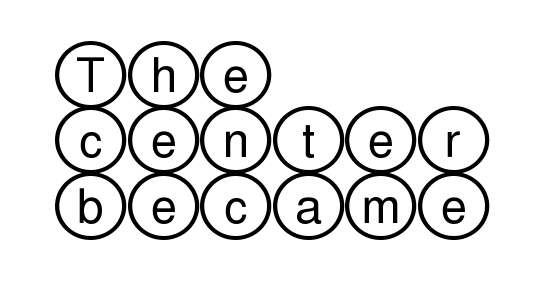
Q: Is the text italic (slanted)? A: No, it is upright.
Q: Is the text underlined? A: No.
Q: How is the paragraph aligned? A: Left-aligned.
Q: Is the spacing between letters normal or unusually wide? A: Normal.
Q: Is the spacing between lines tight, normal or loose? A: Normal.
Q: Width (condensed, normal, or wide)? A: Wide.
Q: x-height? A: Large.
